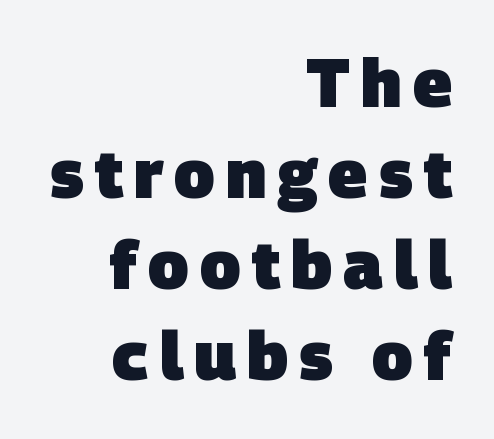
{"serif": "no", "bold": "yes", "weight": "heavy", "width": "normal", "stroke_contrast": "low", "x_height": "large", "monospaced": "no", "underline": "no", "align": "right", "line_spacing": "normal", "line_spacing_ratio": 1.36, "glyph_px": 67}
